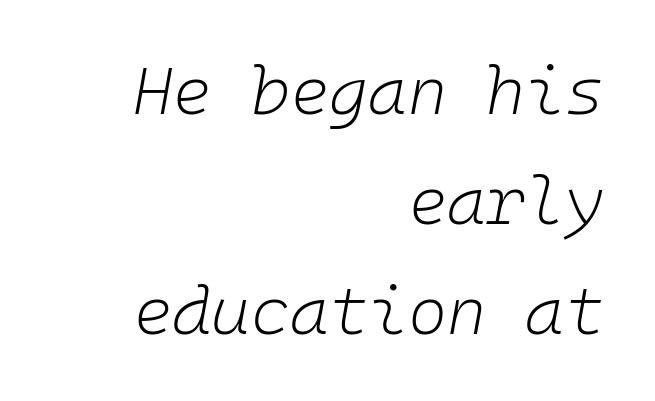
The image shows 67 px light type, italic (leaning right), monospaced; set right-aligned, normal line spacing (1.64x), normal letter spacing, not underlined; low stroke contrast and a medium x-height.
